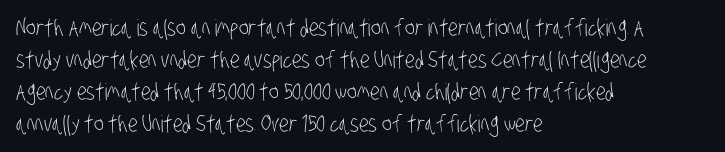
The typesetter chose a ragged-right arrangement here. Compared with typical paragraphs, the rows here are spaced about the same. Look at the tracking — it's just the regular setting, nothing added. The space beneath each line is pristine and unruled. Caption: face not bold, strokes unweighted.
